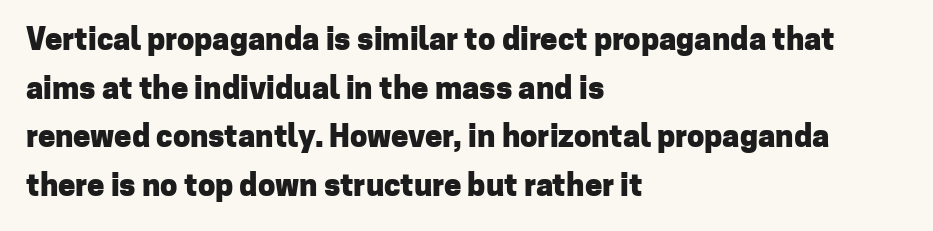
Q: Is the text bold? A: Yes.
Q: Is the text italic (slanted)? A: No, it is upright.
Q: Is the typeface a serif or a sans-serif typeface? A: Sans-serif.
Q: Is the text underlined? A: No.
Q: How is the paragraph aligned? A: Left-aligned.
Q: Is the spacing between letters normal or unusually wide? A: Normal.
Q: Is the spacing between lines tight, normal or loose? A: Normal.
Q: Width (condensed, normal, or wide)? A: Normal.
Q: Stroke contrast? A: Low.
Q: x-height? A: Medium.
Q: Monospaced? A: No.
